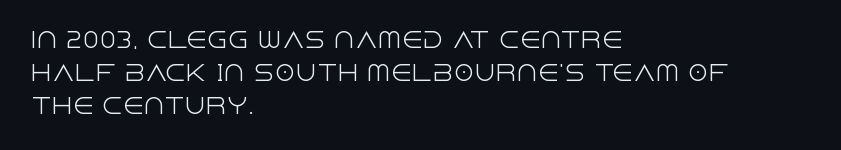
Q: Is the text bold? A: No.
Q: Is the text italic (slanted)? A: No, it is upright.
Q: Is the text underlined? A: No.
Q: How is the paragraph aligned? A: Left-aligned.
Q: Is the spacing between letters normal or unusually wide? A: Normal.
Q: Is the spacing between lines tight, normal or loose? A: Normal.
